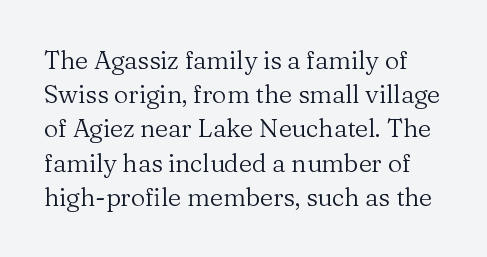
Q: Is the text bold? A: No.
Q: Is the text italic (slanted)? A: No, it is upright.
Q: Is the text underlined? A: No.
Q: Is the spacing between letters normal or unusually wide? A: Normal.
Q: Is the spacing between lines tight, normal or loose? A: Normal.
